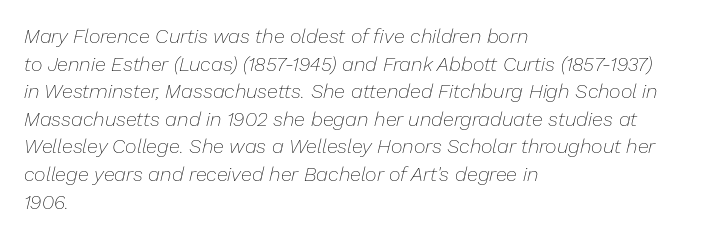
The image shows 20 px text type, italic (leaning right); set left-aligned, normal line spacing (1.38x), normal letter spacing, not underlined.
